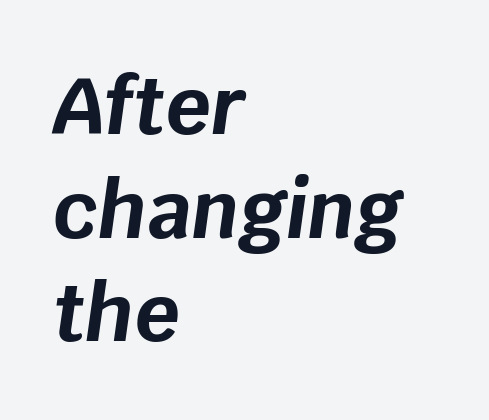
The image shows 78 px bold type, italic (leaning right); set left-aligned, normal line spacing (1.33x), normal letter spacing, not underlined; low stroke contrast and a large x-height.
